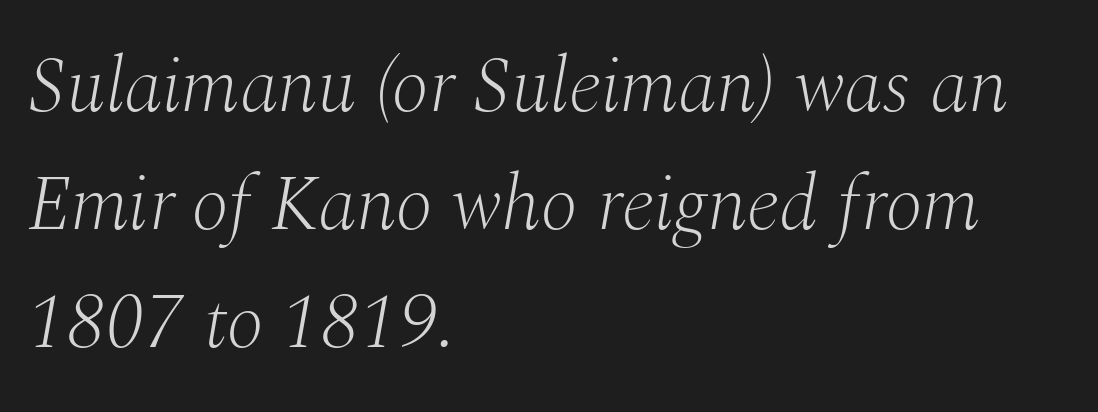
{"serif": "yes", "italic": "yes", "lean": "right", "slant_degrees": 10, "bold": "no", "weight": "light", "width": "normal", "stroke_contrast": "medium", "x_height": "medium", "monospaced": "no", "underline": "no", "align": "left", "line_spacing": "normal", "line_spacing_ratio": 1.51, "letter_spacing": "normal", "letter_spacing_em": 0.0, "glyph_px": 78}
